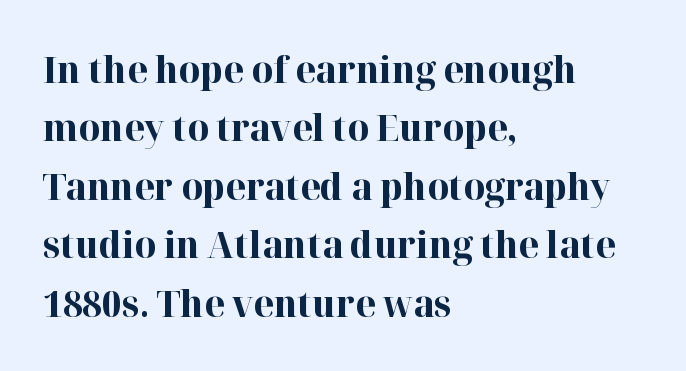
The image shows 37 px bold serif type, upright; set left-aligned, normal line spacing (1.58x), normal letter spacing, not underlined; high stroke contrast and a medium x-height.
